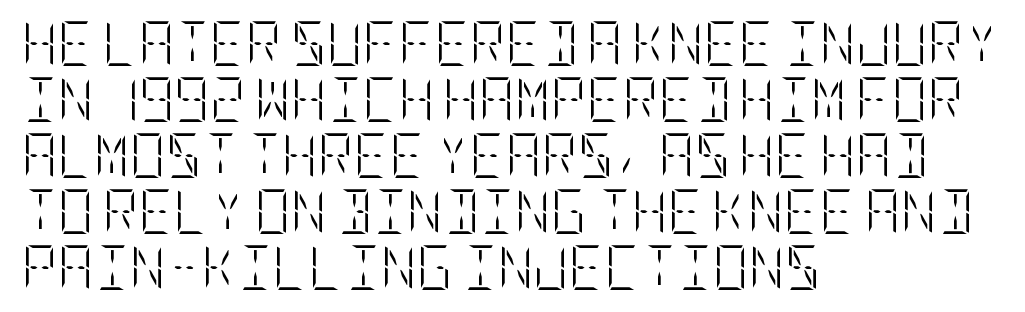
{"italic": "no", "bold": "no", "weight": "light", "width": "condensed", "stroke_contrast": "low", "x_height": "large", "underline": "no", "align": "left", "line_spacing": "normal", "line_spacing_ratio": 1.27, "letter_spacing": "normal", "letter_spacing_em": 0.0, "glyph_px": 44}
